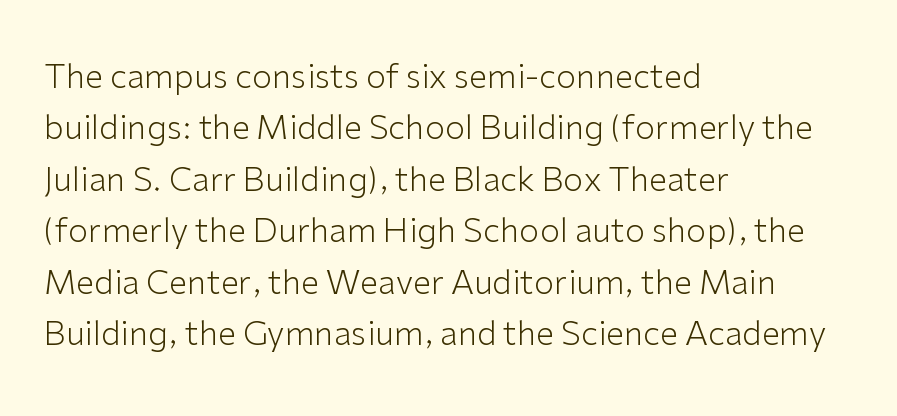
The image shows 33 px light sans-serif type, upright; set left-aligned, normal line spacing (1.56x), normal letter spacing, not underlined; low stroke contrast and a medium x-height.
